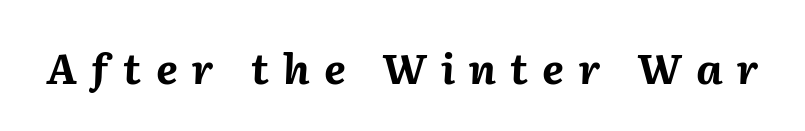
{"italic": "yes", "lean": "right", "slant_degrees": 2, "bold": "yes", "weight": "bold", "width": "normal", "stroke_contrast": "medium", "x_height": "medium", "monospaced": "no", "underline": "no", "letter_spacing": "wide", "letter_spacing_em": 0.34, "glyph_px": 42}
